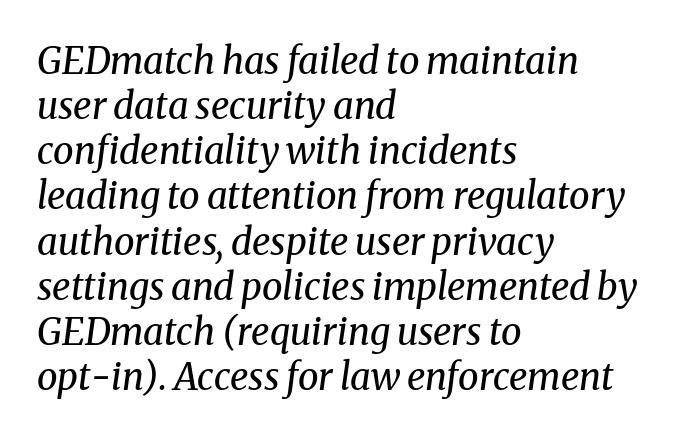
Notice how the passage keeps a crisp vertical edge on the left only. The baseline area is clear. The letters carry serifs — small finishing strokes at the ends of their stems. These lines are rendered in a variable-pitch font. Italic? Definitely — the glyphs are oblique. The strokes carry an ordinary text weight at most.
